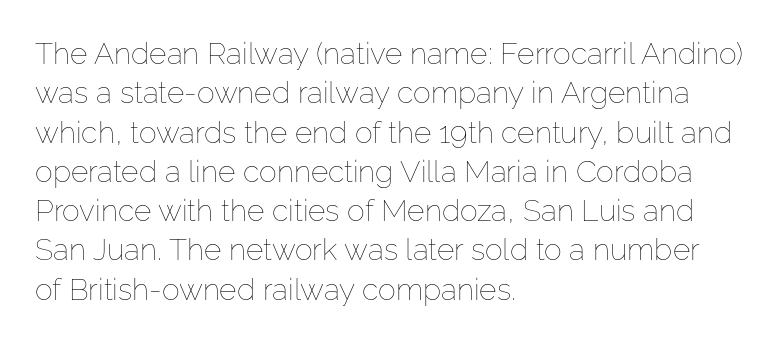
Q: Is the text bold? A: No.
Q: Is the text italic (slanted)? A: No, it is upright.
Q: Is the text underlined? A: No.
Q: How is the paragraph aligned? A: Left-aligned.
Q: Is the spacing between letters normal or unusually wide? A: Normal.
Q: Is the spacing between lines tight, normal or loose? A: Normal.
Q: Width (condensed, normal, or wide)? A: Normal.
Q: Stroke contrast? A: Low.
Q: x-height? A: Medium.
Q: Monospaced? A: No.
